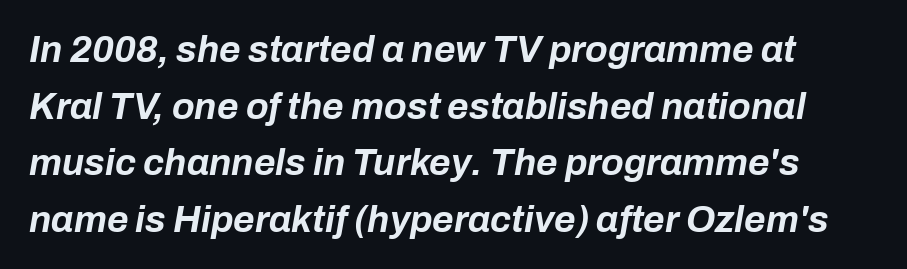
The image shows 37 px bold type, italic (leaning right); set normal line spacing (1.53x), normal letter spacing, not underlined; low stroke contrast and a medium x-height.
